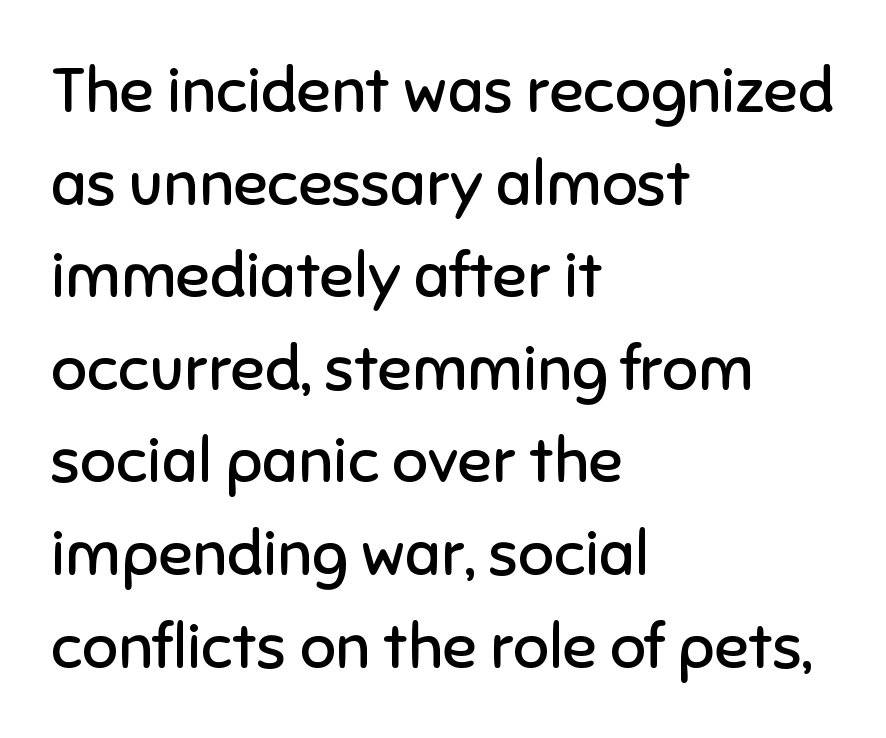
The image shows 63 px regular-weight sans-serif type, upright; set left-aligned, normal line spacing (1.47x), normal letter spacing, not underlined; low stroke contrast and a medium x-height.
